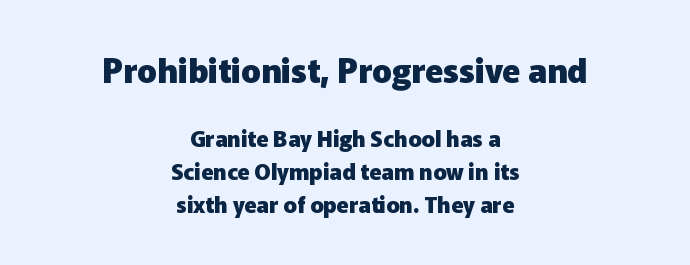
Q: Is the text bold? A: Yes.
Q: Is the text italic (slanted)? A: No, it is upright.
Q: Is the typeface a serif or a sans-serif typeface? A: Sans-serif.
Q: Is the text underlined? A: No.
Q: How is the paragraph aligned? A: Centered.
Q: Is the spacing between letters normal or unusually wide? A: Normal.
Q: Is the spacing between lines tight, normal or loose? A: Normal.
Q: Which block of text is set in a larger size, the first (top) or the second (bottom)? A: The first (top) one.
Q: Width (condensed, normal, or wide)? A: Normal.
Q: Stroke contrast? A: Low.
Q: x-height? A: Medium.
Q: Monospaced? A: No.
